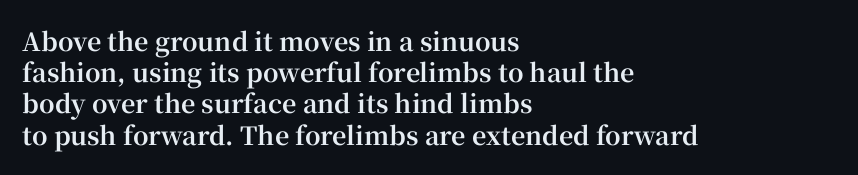
{"italic": "no", "bold": "yes", "underline": "no", "align": "left", "line_spacing": "normal", "line_spacing_ratio": 1.25, "letter_spacing": "normal", "letter_spacing_em": 0.0, "glyph_px": 25}
